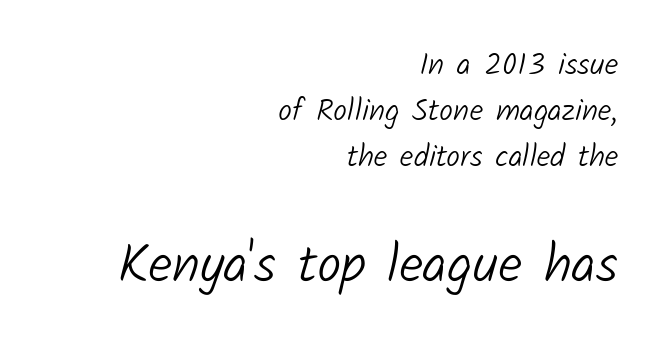
Q: Is the text bold? A: No.
Q: Is the typeface a serif or a sans-serif typeface? A: Sans-serif.
Q: Is the text underlined? A: No.
Q: How is the paragraph aligned? A: Right-aligned.
Q: Is the spacing between letters normal or unusually wide? A: Normal.
Q: Is the spacing between lines tight, normal or loose? A: Normal.
Q: Which block of text is set in a larger size, the first (top) or the second (bottom)? A: The second (bottom) one.
Q: Width (condensed, normal, or wide)? A: Normal.
Q: Stroke contrast? A: Low.
Q: x-height? A: Medium.
Q: Monospaced? A: No.
